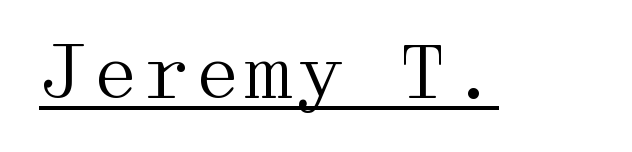
Q: Is the text bold? A: No.
Q: Is the text italic (slanted)? A: No, it is upright.
Q: Is the typeface a serif or a sans-serif typeface? A: Serif.
Q: Is the text underlined? A: Yes.
Q: Is the spacing between letters normal or unusually wide? A: Normal.
Q: Width (condensed, normal, or wide)? A: Wide.
Q: Stroke contrast? A: Medium.
Q: x-height? A: Medium.
